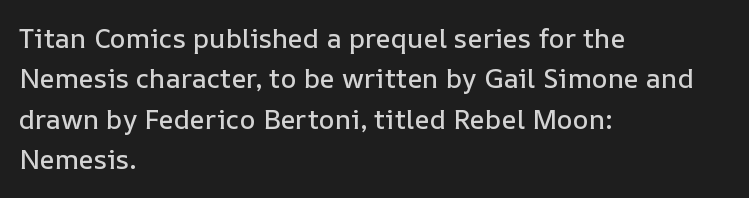
The image shows 27 px text type, upright; set left-aligned, normal line spacing (1.5x), normal letter spacing, not underlined.
